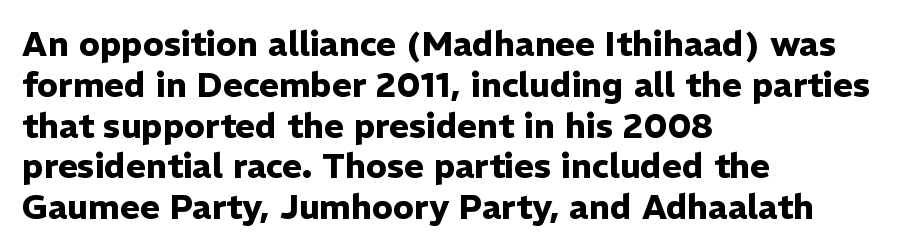
{"serif": "no", "italic": "no", "bold": "yes", "weight": "heavy", "width": "normal", "stroke_contrast": "low", "x_height": "medium", "monospaced": "no", "underline": "no", "align": "left", "line_spacing_ratio": 1.2, "letter_spacing": "normal", "letter_spacing_em": 0.0, "glyph_px": 34}
